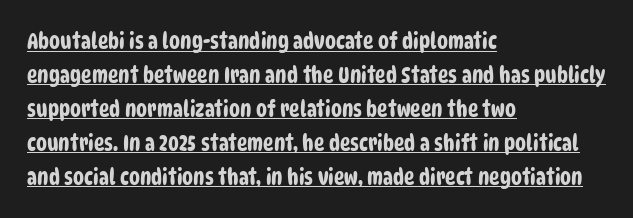
Q: Is the text underlined? A: Yes.
Q: How is the paragraph aligned? A: Left-aligned.
Q: Is the spacing between letters normal or unusually wide? A: Normal.
Q: Is the spacing between lines tight, normal or loose? A: Normal.
